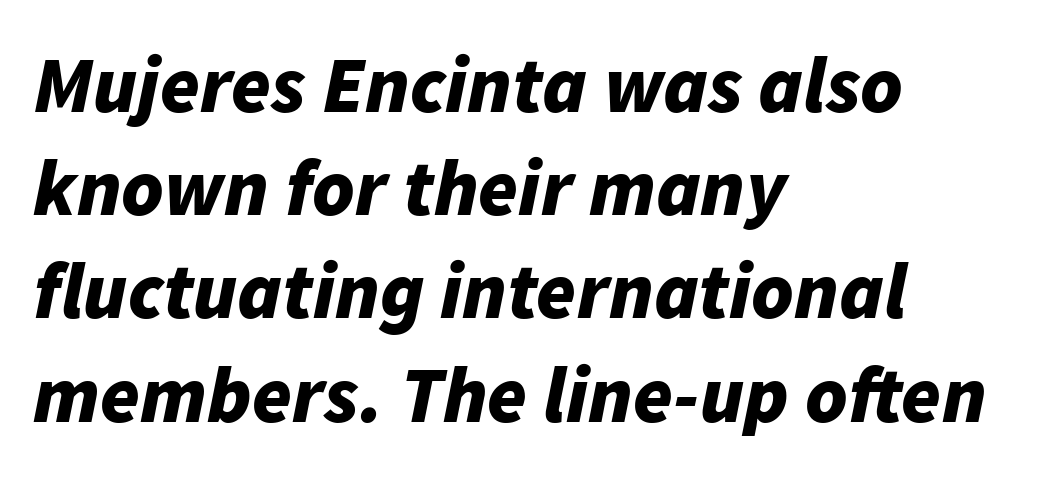
Q: Is the text bold? A: Yes.
Q: Is the text italic (slanted)? A: Yes, it leans right by about 11 degrees.
Q: Is the text underlined? A: No.
Q: How is the paragraph aligned? A: Left-aligned.
Q: Is the spacing between letters normal or unusually wide? A: Normal.
Q: Is the spacing between lines tight, normal or loose? A: Normal.
Q: Width (condensed, normal, or wide)? A: Normal.
Q: Stroke contrast? A: Low.
Q: x-height? A: Medium.
Q: Monospaced? A: No.
